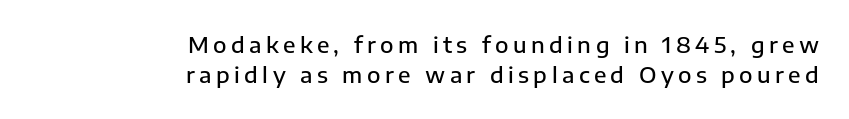
{"italic": "no", "bold": "semi", "underline": "no", "align": "right", "line_spacing": "normal", "line_spacing_ratio": 1.38, "letter_spacing": "wide", "letter_spacing_em": 0.2, "glyph_px": 22}
